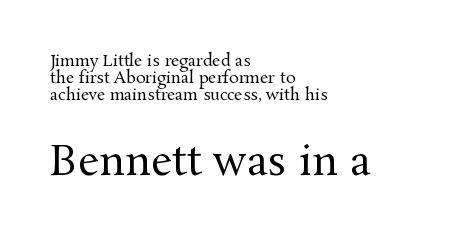
The image shows 41 px regular-weight serif type, upright; set left-aligned, tight line spacing (1.06x), normal letter spacing, not underlined; the second (bottom) block is 2.56x larger; medium stroke contrast and a medium x-height.
